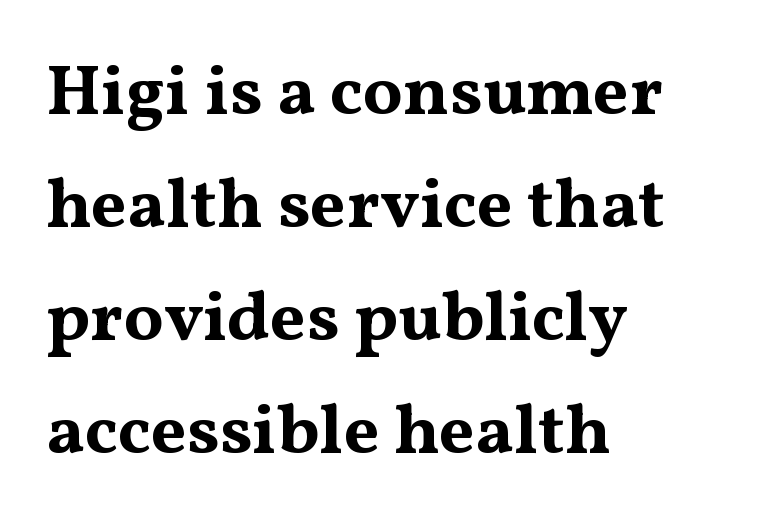
{"serif": "yes", "italic": "no", "bold": "yes", "weight": "bold", "width": "wide", "stroke_contrast": "medium", "x_height": "medium", "monospaced": "no", "underline": "no", "align": "left", "line_spacing": "normal", "line_spacing_ratio": 1.59, "letter_spacing": "normal", "letter_spacing_em": 0.0, "glyph_px": 71}
